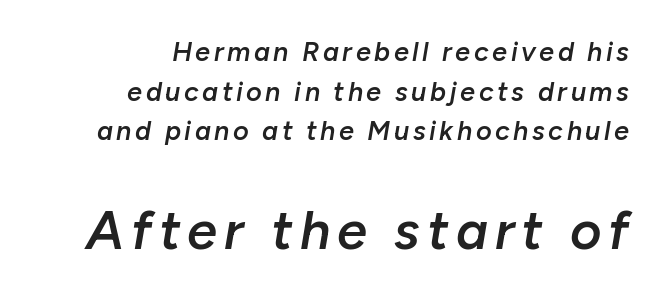
Q: Is the text bold? A: Semi-bold.
Q: Is the text italic (slanted)? A: Yes, it leans right by about 10 degrees.
Q: Is the text underlined? A: No.
Q: How is the paragraph aligned? A: Right-aligned.
Q: Is the spacing between lines tight, normal or loose? A: Normal.
Q: Which block of text is set in a larger size, the first (top) or the second (bottom)? A: The second (bottom) one.
Q: Width (condensed, normal, or wide)? A: Normal.
Q: Stroke contrast? A: Low.
Q: x-height? A: Medium.
Q: Monospaced? A: No.
